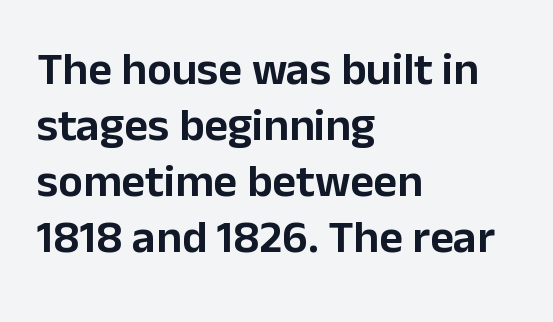
Q: Is the text italic (slanted)? A: No, it is upright.
Q: Is the typeface a serif or a sans-serif typeface? A: Sans-serif.
Q: Is the text underlined? A: No.
Q: How is the paragraph aligned? A: Left-aligned.
Q: Is the spacing between letters normal or unusually wide? A: Normal.
Q: Width (condensed, normal, or wide)? A: Normal.
Q: Stroke contrast? A: Low.
Q: x-height? A: Medium.
Q: Monospaced? A: No.
